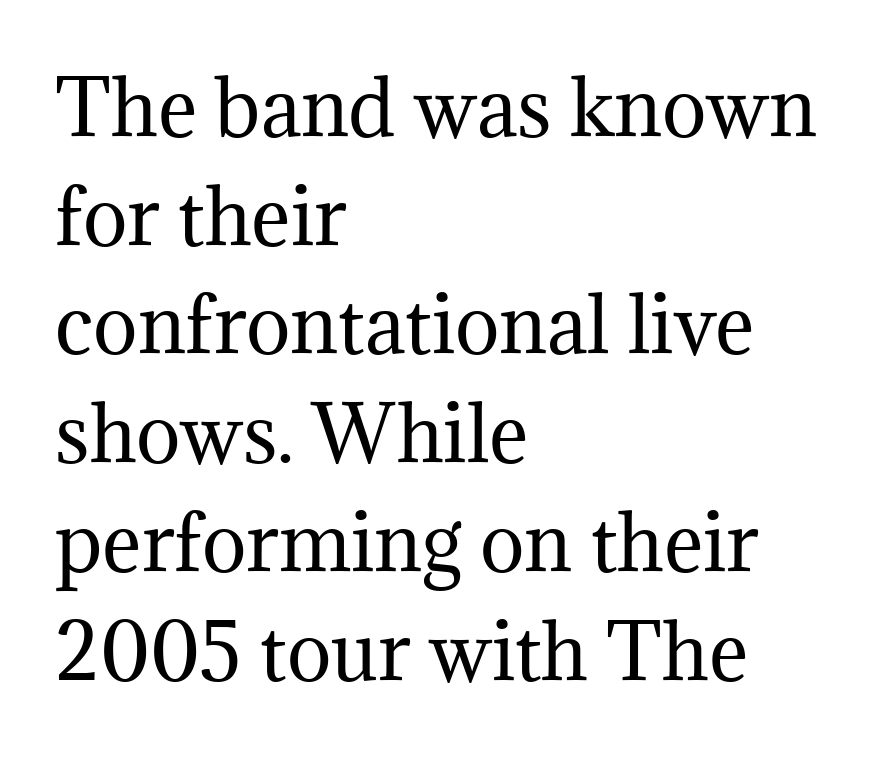
Q: Is the text bold? A: No.
Q: Is the text italic (slanted)? A: No, it is upright.
Q: Is the typeface a serif or a sans-serif typeface? A: Serif.
Q: Is the text underlined? A: No.
Q: How is the paragraph aligned? A: Left-aligned.
Q: Is the spacing between letters normal or unusually wide? A: Normal.
Q: Is the spacing between lines tight, normal or loose? A: Normal.
Q: Width (condensed, normal, or wide)? A: Normal.
Q: Stroke contrast? A: Medium.
Q: x-height? A: Medium.
Q: Monospaced? A: No.
